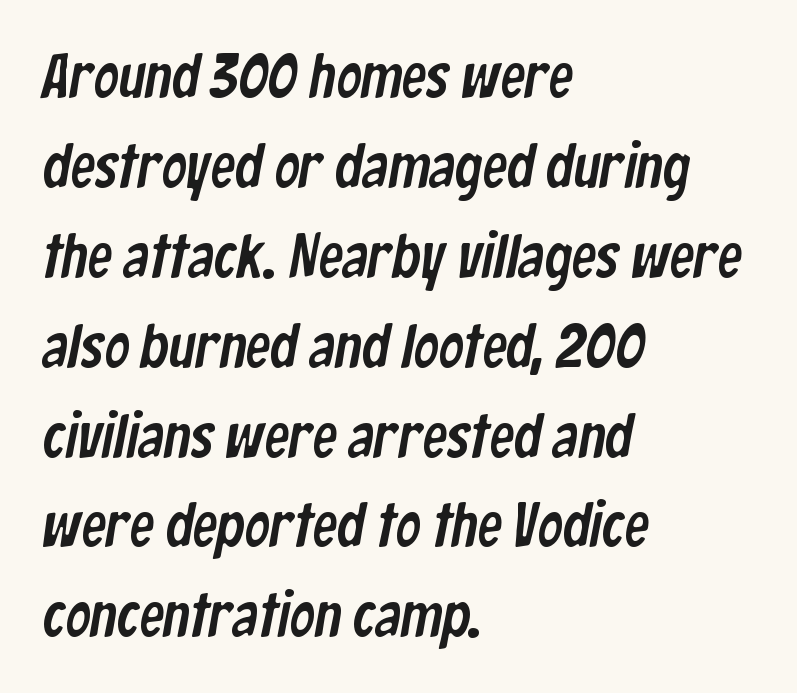
Q: Is the typeface a serif or a sans-serif typeface? A: Sans-serif.
Q: Is the text underlined? A: No.
Q: How is the paragraph aligned? A: Left-aligned.
Q: Is the spacing between letters normal or unusually wide? A: Normal.
Q: Is the spacing between lines tight, normal or loose? A: Normal.
Q: Width (condensed, normal, or wide)? A: Condensed.
Q: Stroke contrast? A: Low.
Q: x-height? A: Medium.
Q: Monospaced? A: No.
